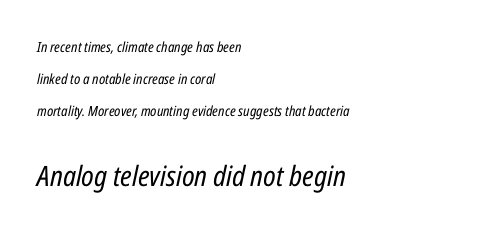
Q: Is the text bold? A: No.
Q: Is the text italic (slanted)? A: Yes, it leans right by about 12 degrees.
Q: Is the text underlined? A: No.
Q: How is the paragraph aligned? A: Left-aligned.
Q: Is the spacing between letters normal or unusually wide? A: Normal.
Q: Is the spacing between lines tight, normal or loose? A: Loose.
Q: Which block of text is set in a larger size, the first (top) or the second (bottom)? A: The second (bottom) one.
Q: Width (condensed, normal, or wide)? A: Condensed.
Q: Stroke contrast? A: Low.
Q: x-height? A: Medium.
Q: Monospaced? A: No.
